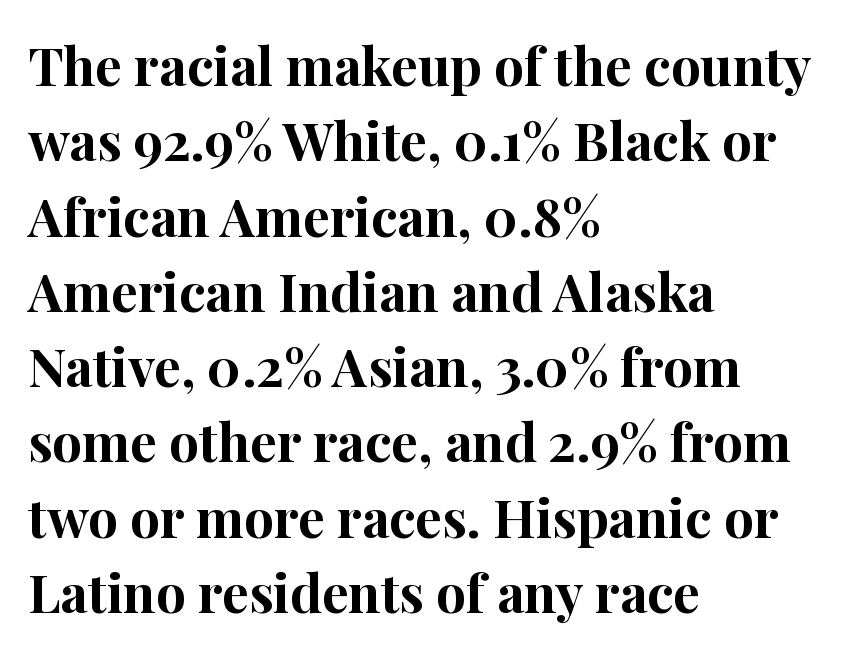
The image shows 53 px bold serif type, upright; set left-aligned, normal line spacing (1.42x), normal letter spacing, not underlined; high stroke contrast and a medium x-height.
